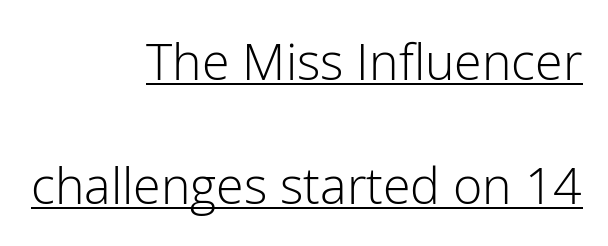
Posture: straight, roman, zero tilt. Summary of vertical rhythm: relaxed, with wide interline spacing. Horizontally, the lines are justified to the trailing edge only. Type style note: lacks serifs.
